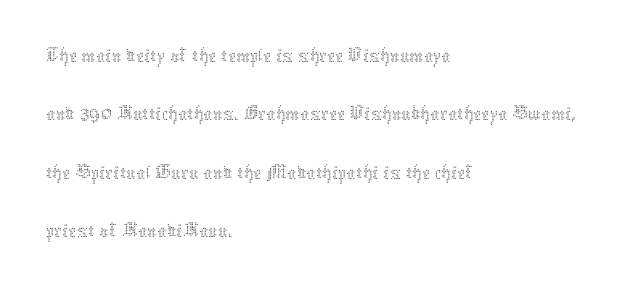
The image shows 45 px thin type, upright; set left-aligned, normal line spacing (1.3x), normal letter spacing, not underlined; medium stroke contrast and a medium x-height.
